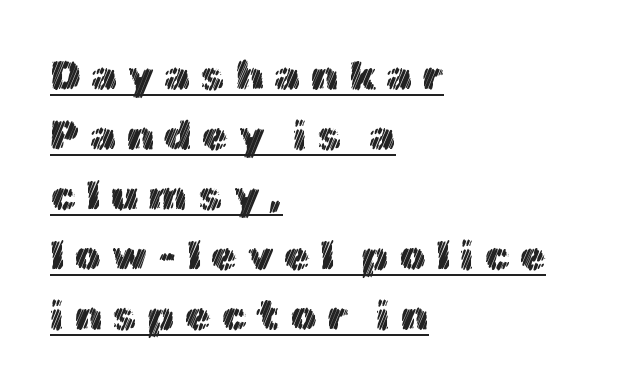
Q: Is the text italic (slanted)? A: No, it is upright.
Q: Is the text underlined? A: Yes.
Q: How is the paragraph aligned? A: Left-aligned.
Q: Is the spacing between letters normal or unusually wide? A: Unusually wide.
Q: Is the spacing between lines tight, normal or loose? A: Normal.
Q: Width (condensed, normal, or wide)? A: Normal.
Q: x-height? A: Medium.
Q: Monospaced? A: No.
